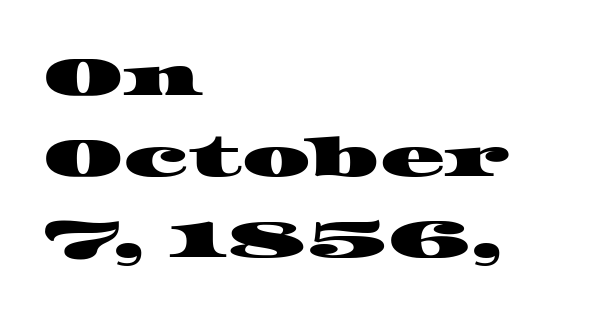
Successive baselines arrive at the customary interval. I'd call this a serif setting — the letters wear small feet. Descenders are the only things crossing below the line. A typesetter would call this zero additional tracking.
